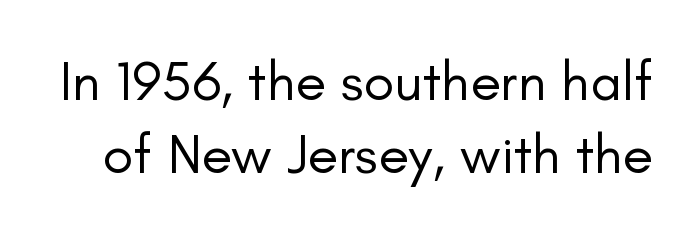
The image shows 56 px regular-weight sans-serif type, upright; set normal line spacing (1.31x), normal letter spacing, not underlined; low stroke contrast and a small x-height.
